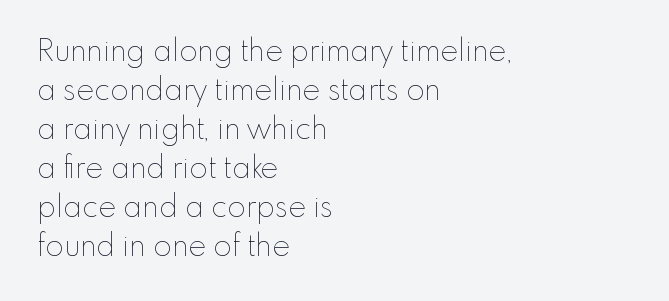
{"italic": "no", "bold": "no", "weight": "thin", "width": "normal", "stroke_contrast": "low", "x_height": "small", "monospaced": "no", "underline": "no", "align": "left", "line_spacing": "normal", "line_spacing_ratio": 1.3, "letter_spacing": "normal", "letter_spacing_em": 0.0, "glyph_px": 30}
